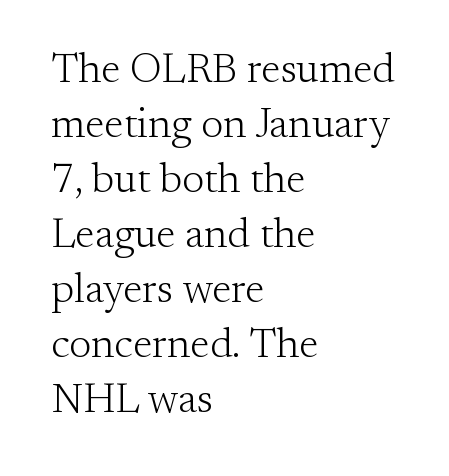
Q: Is the text bold? A: No.
Q: Is the text italic (slanted)? A: No, it is upright.
Q: Is the typeface a serif or a sans-serif typeface? A: Serif.
Q: Is the text underlined? A: No.
Q: How is the paragraph aligned? A: Left-aligned.
Q: Is the spacing between letters normal or unusually wide? A: Normal.
Q: Is the spacing between lines tight, normal or loose? A: Normal.
Q: Width (condensed, normal, or wide)? A: Normal.
Q: Stroke contrast? A: Medium.
Q: x-height? A: Small.
Q: Monospaced? A: No.
